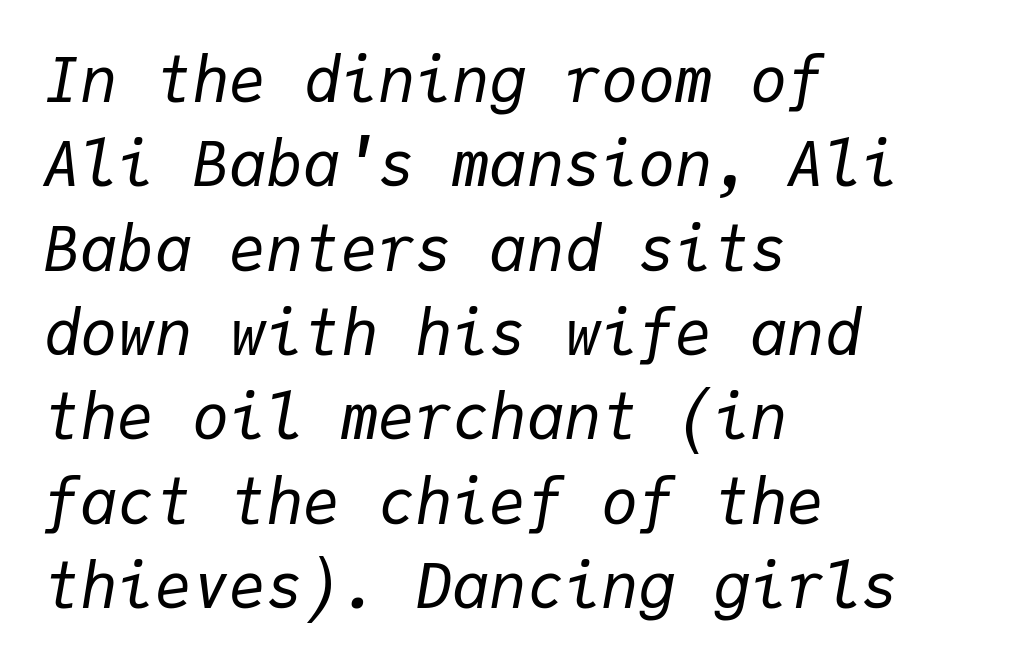
This block has exactly the height ordinary leading produces. Line starts are locked; line ends wander. Here the designer chose a console-style face with uniform glyph widths. Letters rest on an invisible, unmarked baseline.
